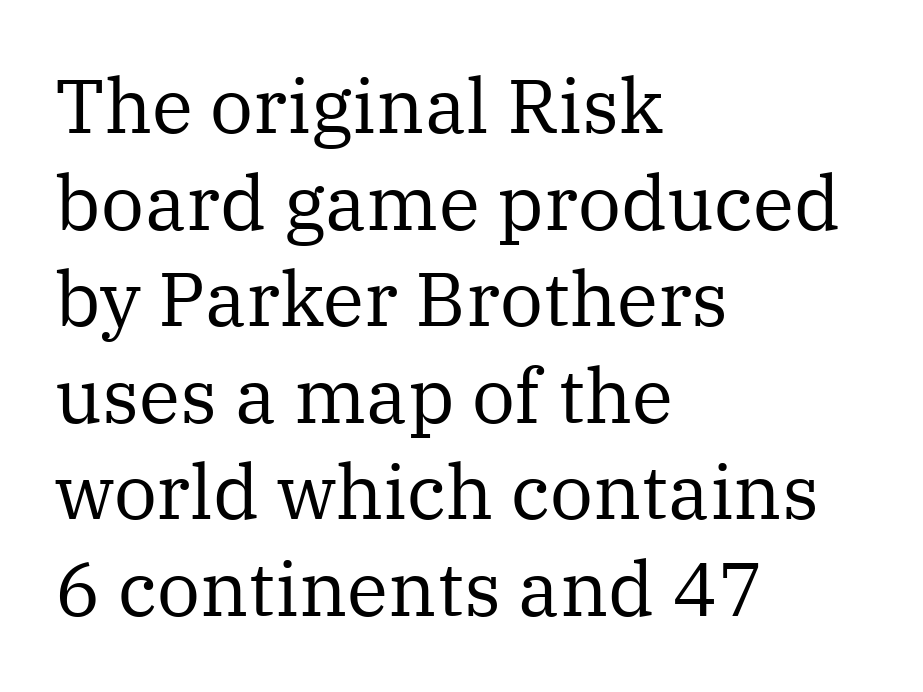
{"serif": "yes", "italic": "no", "bold": "no", "weight": "regular", "width": "normal", "stroke_contrast": "medium", "x_height": "medium", "monospaced": "no", "underline": "no", "align": "left", "line_spacing": "normal", "line_spacing_ratio": 1.27, "letter_spacing": "normal", "letter_spacing_em": 0.0, "glyph_px": 76}
